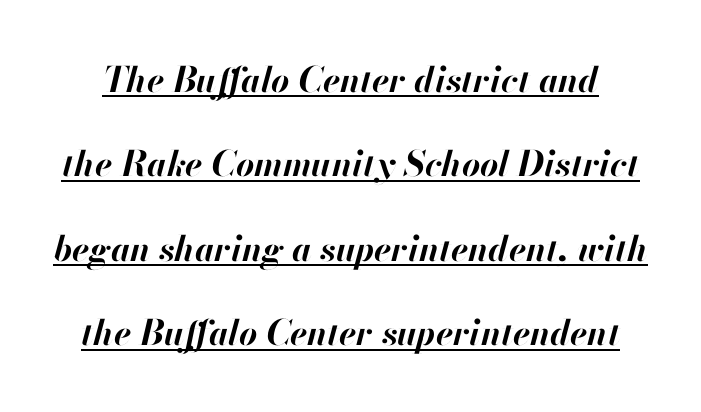
Horizontal bands of white between lines are thick stripes. Characters are canted at an angle relative to the baseline's perpendicular. The strokes are fattened all the way to bold. Between one letter and the next there's only the usual sliver of space. This rendering features underlined lettering. Proportional: the letters do not fall into vertical columns.
